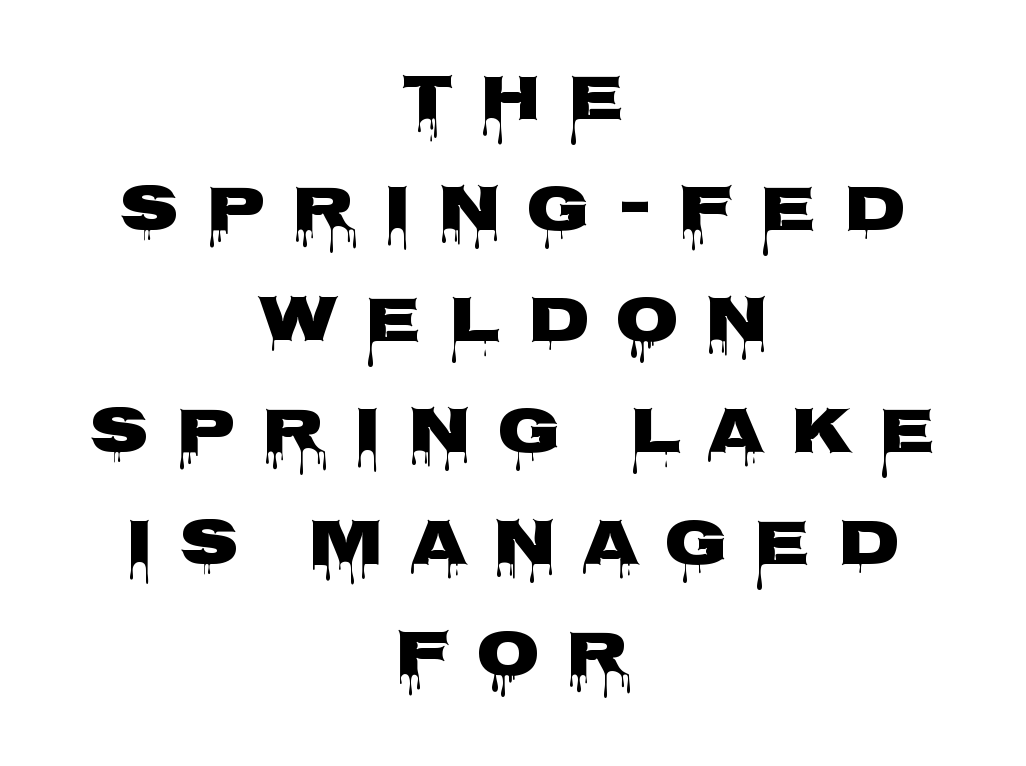
{"serif": "no", "italic": "no", "width": "wide", "stroke_contrast": "low", "x_height": "large", "monospaced": "no", "underline": "no", "align": "center", "line_spacing_ratio": 1.71, "letter_spacing": "wide", "letter_spacing_em": 0.4, "glyph_px": 65}
